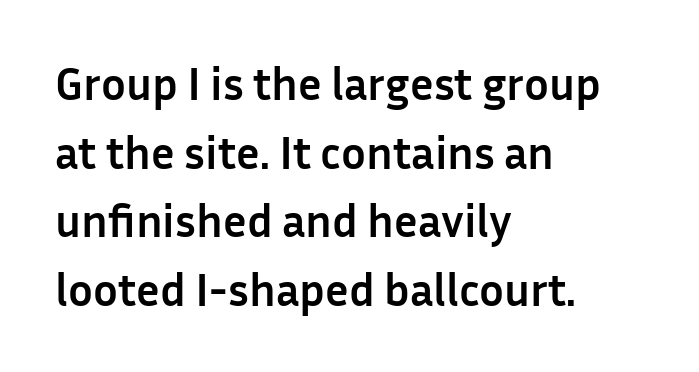
Is the letter spacing exaggerated? No — it looks like the ordinary default. Reading down the block, your eye returns to a fixed left position each line. I'd describe the lettering as bold — thick and assertive. Glance below the letters and you will spot only blank space. Classification — sans serif. This sample uses an upright cut, with every glyph sitting square on the baseline.
